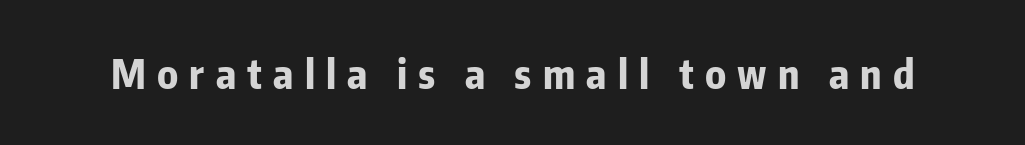
Style check: upright. Lines of text with bare space underneath. Grotesque or geometric, the face here clearly has no serifs. Does extra space separate the letters? Yes, quite a lot of it. Proportional: the letters do not fall into vertical columns. Notice how thick the strokes are: this is what a full bold looks like.
